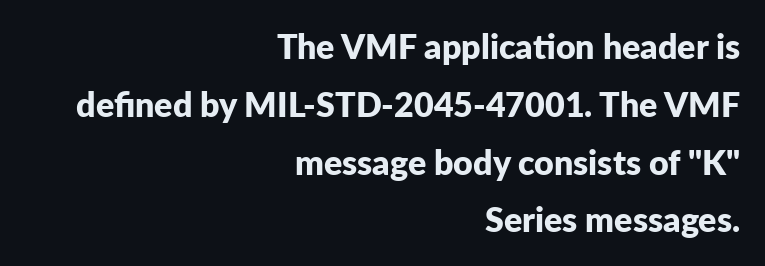
{"serif": "no", "italic": "no", "bold": "yes", "weight": "bold", "width": "normal", "stroke_contrast": "low", "x_height": "medium", "monospaced": "no", "underline": "no", "align": "right", "line_spacing": "normal", "line_spacing_ratio": 1.7, "letter_spacing": "normal", "letter_spacing_em": 0.0, "glyph_px": 34}
